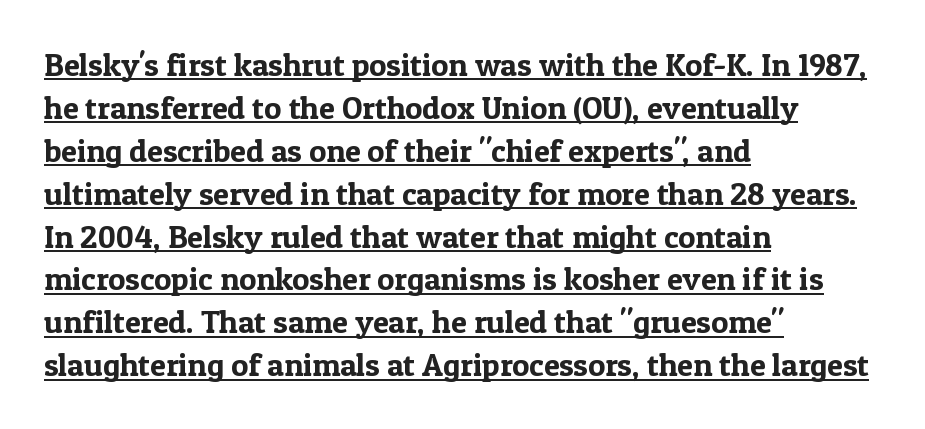
The axis of the letterforms is exactly vertical. Characters follow at the spacing the type designer built in. The typesetter has applied underlining to the passage shown. Is this a fixed-width face? No — the glyphs have proportional, varying widths. A typesetter would call this leading conventional body-copy spacing. The setting favours the left margin, as ordinary paragraphs usually do.
